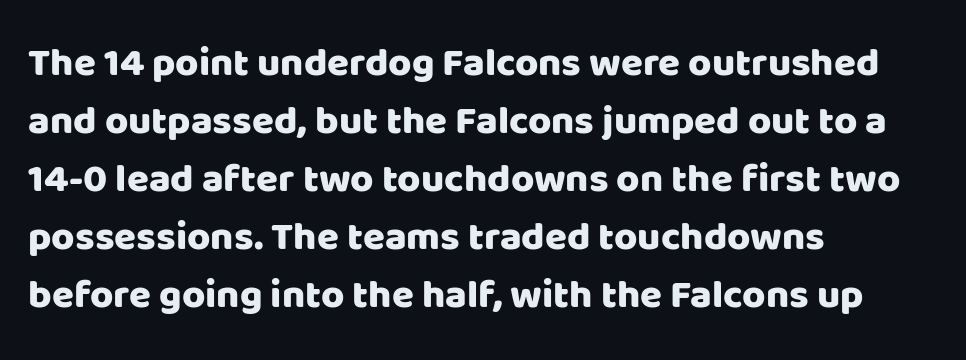
The image shows 40 px sans-serif type, upright; set left-aligned, normal line spacing (1.45x), normal letter spacing, not underlined; low stroke contrast and a large x-height.
